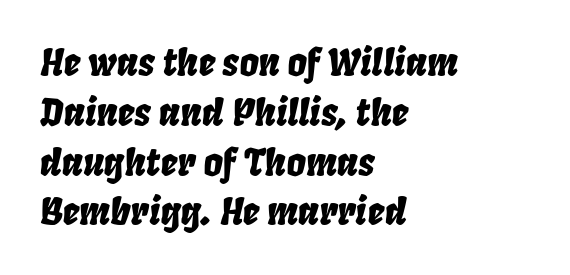
{"italic": "yes", "lean": "right", "slant_degrees": 8, "width": "condensed", "stroke_contrast": "low", "x_height": "large", "monospaced": "no", "underline": "no", "align": "left", "line_spacing": "normal", "line_spacing_ratio": 1.31, "letter_spacing": "normal", "letter_spacing_em": 0.0, "glyph_px": 38}
